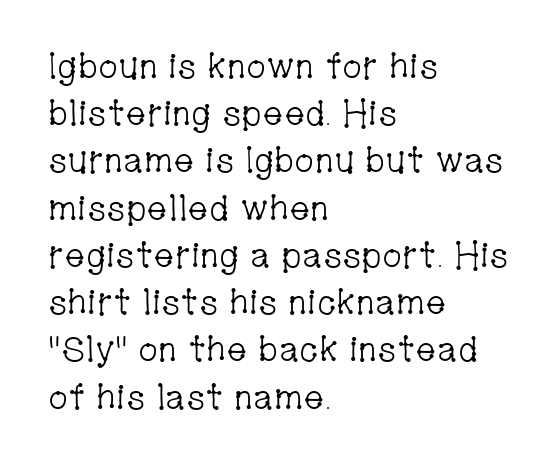
{"serif": "yes", "italic": "no", "bold": "no", "weight": "light", "width": "condensed", "stroke_contrast": "low", "x_height": "medium", "monospaced": "no", "underline": "no", "align": "left", "line_spacing": "normal", "line_spacing_ratio": 1.35, "letter_spacing": "normal", "letter_spacing_em": 0.0, "glyph_px": 35}
